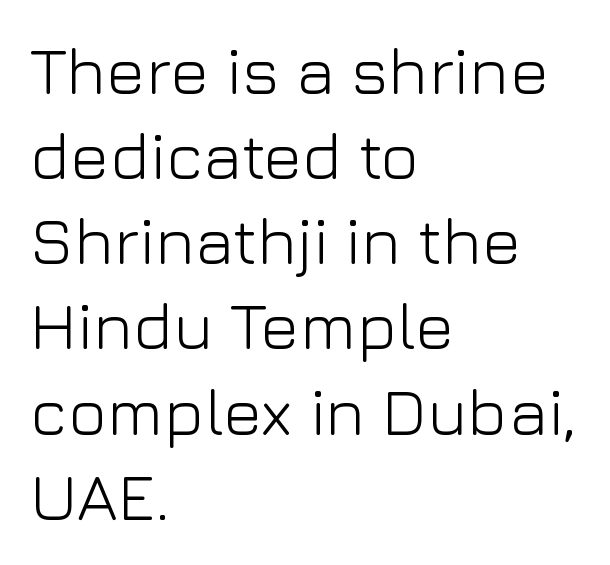
{"serif": "no", "italic": "no", "bold": "no", "weight": "light", "width": "normal", "stroke_contrast": "low", "x_height": "medium", "monospaced": "no", "underline": "no", "align": "left", "line_spacing": "normal", "line_spacing_ratio": 1.29, "letter_spacing": "normal", "letter_spacing_em": 0.0, "glyph_px": 66}
